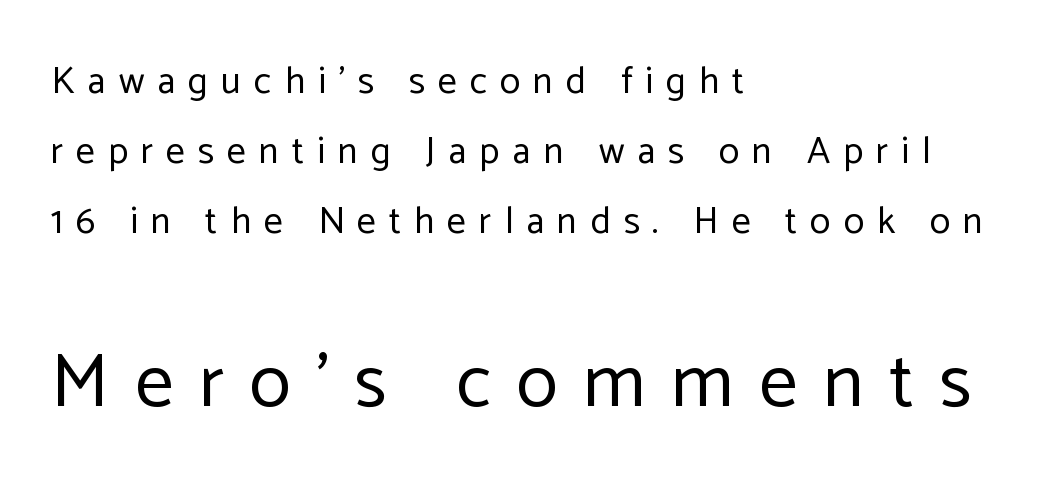
The image shows 76 px regular-weight sans-serif type, upright; set left-aligned, line spacing 1.84x, unusually wide letter spacing (+0.34 em), not underlined; the second (bottom) block is 2.0x larger; low stroke contrast and a medium x-height.
